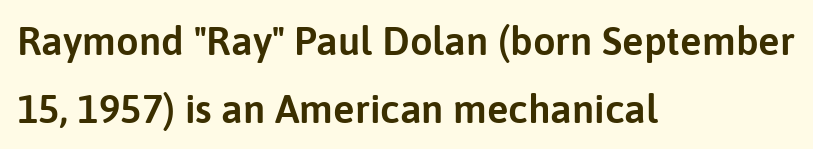
These lines are rendered in a variable-pitch font. Each new line begins a customary step beneath the previous one. This sample is left-justified, so line endings fall wherever the words run out. The font family rendered here belongs to the sans-serif group. Descender tails drop into unmarked territory. Every stem runs plumb, perpendicular to the baseline.
